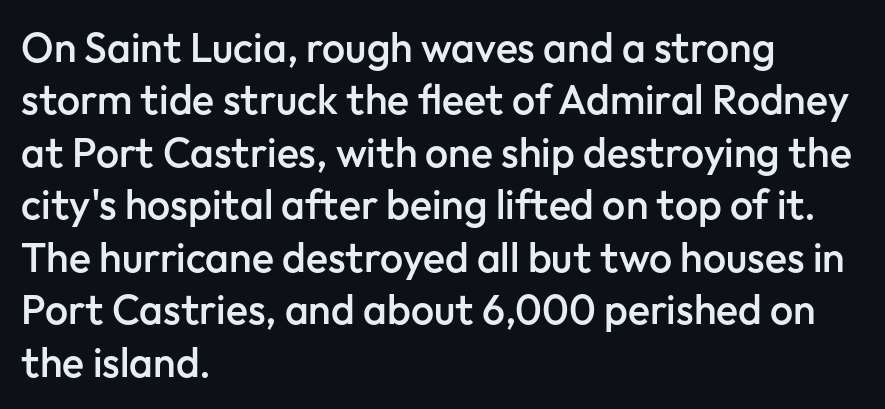
{"serif": "no", "italic": "no", "bold": "semi", "weight": "semibold", "width": "normal", "stroke_contrast": "low", "x_height": "medium", "monospaced": "no", "underline": "no", "align": "left", "line_spacing": "normal", "line_spacing_ratio": 1.28, "letter_spacing": "normal", "letter_spacing_em": 0.0, "glyph_px": 41}
